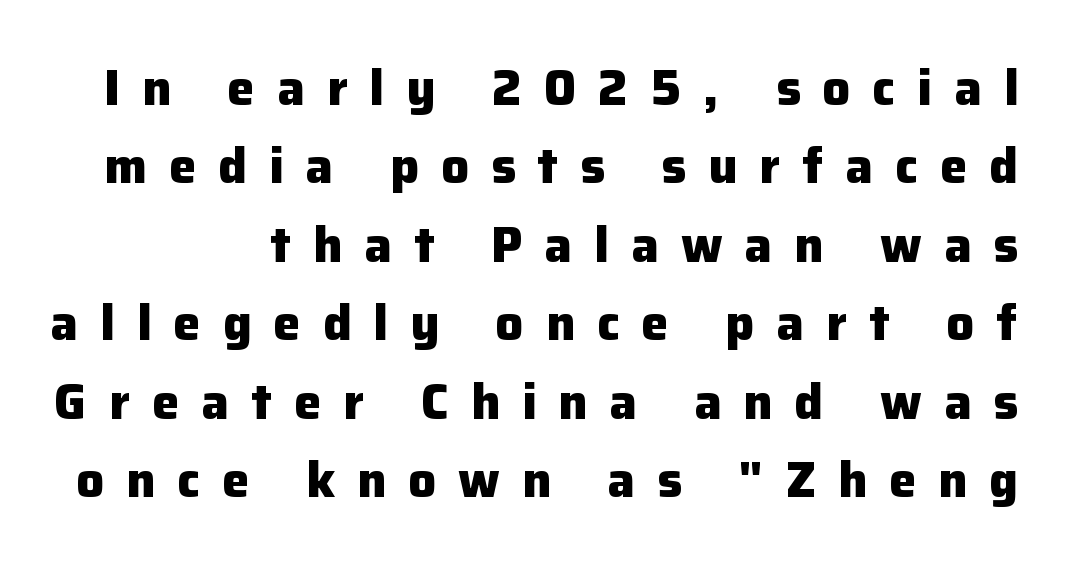
{"serif": "no", "italic": "no", "bold": "yes", "weight": "heavy", "width": "normal", "stroke_contrast": "low", "x_height": "medium", "monospaced": "no", "underline": "no", "line_spacing": "normal", "line_spacing_ratio": 1.6, "letter_spacing": "wide", "letter_spacing_em": 0.45, "glyph_px": 49}
